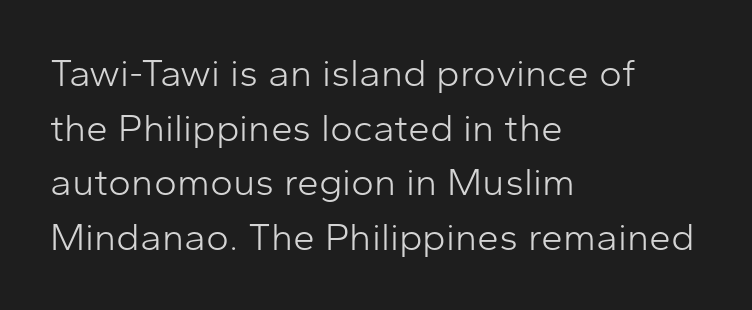
Q: Is the text bold? A: No.
Q: Is the text italic (slanted)? A: No, it is upright.
Q: Is the typeface a serif or a sans-serif typeface? A: Sans-serif.
Q: Is the text underlined? A: No.
Q: How is the paragraph aligned? A: Left-aligned.
Q: Is the spacing between letters normal or unusually wide? A: Normal.
Q: Is the spacing between lines tight, normal or loose? A: Normal.
Q: Width (condensed, normal, or wide)? A: Normal.
Q: Stroke contrast? A: Low.
Q: x-height? A: Medium.
Q: Monospaced? A: No.
